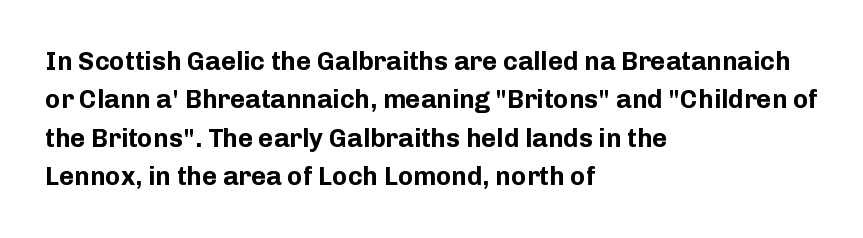
A typesetter would mark this as roman, not italic. Rule under the text: the space is simply empty. Layout note: lines flush left. The designer left line spacing at the default. What weight is shown? A full bold with thick strokes. This sample uses plain, unmodified letter spacing.
